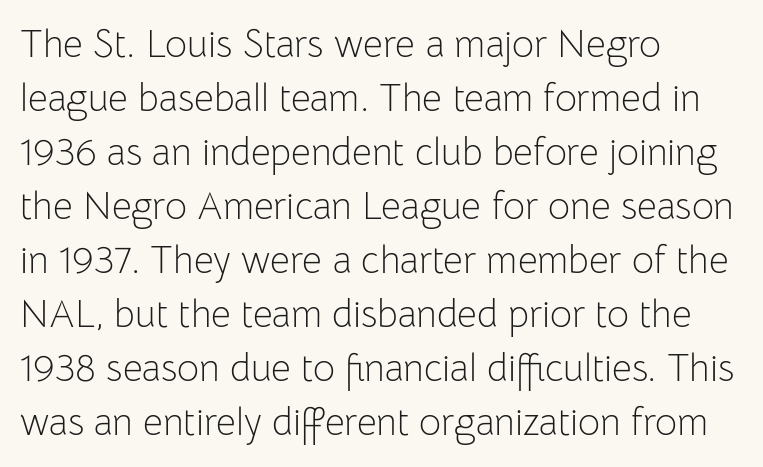
Q: Is the text bold? A: No.
Q: Is the text italic (slanted)? A: No, it is upright.
Q: Is the typeface a serif or a sans-serif typeface? A: Sans-serif.
Q: Is the text underlined? A: No.
Q: How is the paragraph aligned? A: Left-aligned.
Q: Is the spacing between letters normal or unusually wide? A: Normal.
Q: Is the spacing between lines tight, normal or loose? A: Normal.
Q: Width (condensed, normal, or wide)? A: Normal.
Q: Stroke contrast? A: Low.
Q: x-height? A: Medium.
Q: Monospaced? A: No.
